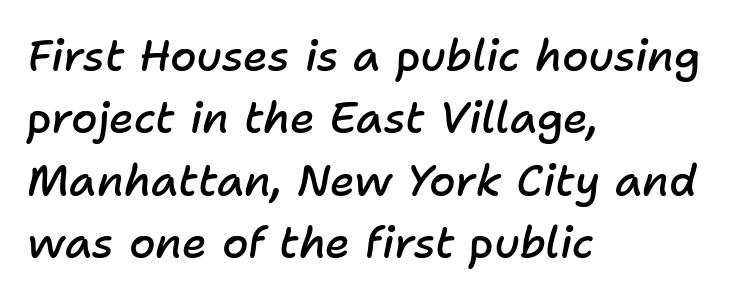
Observe the lean: these are italic letterforms. A normal amount of white space separates one row of letters from the next. Do the characters align in a grid? No, the font is proportional. Observe the ordinary spacing: letters are neighbours, not strangers. Its strokes are somewhat broadened, the hallmark of semibold type.
